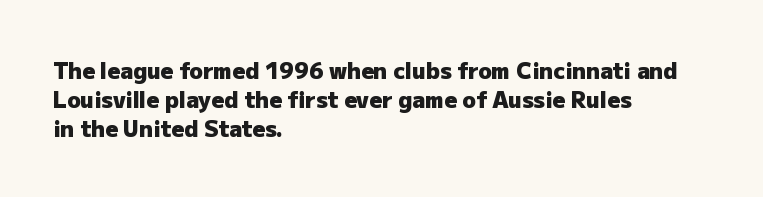
Q: Is the text bold? A: Yes.
Q: Is the text italic (slanted)? A: No, it is upright.
Q: Is the text underlined? A: No.
Q: How is the paragraph aligned? A: Left-aligned.
Q: Is the spacing between letters normal or unusually wide? A: Normal.
Q: Is the spacing between lines tight, normal or loose? A: Normal.
